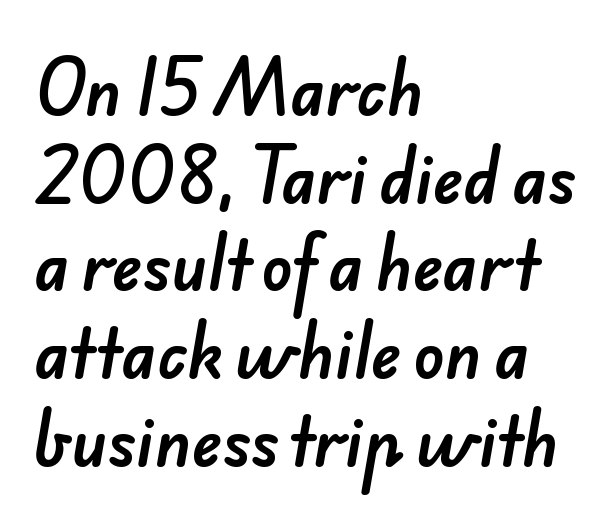
The strip under each line holds only bare page. No extra tracking has been applied to these lines. You could not count columns in this text — the font is proportionally spaced. The face used here is a sans, in the tradition of grotesques and geometrics. Layout note: lines flush left.
